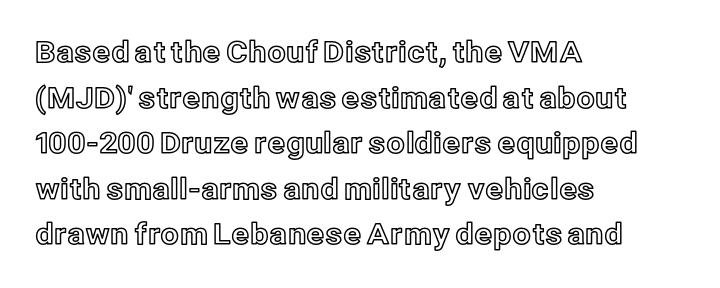
Q: Is the text italic (slanted)? A: No, it is upright.
Q: Is the text underlined? A: No.
Q: How is the paragraph aligned? A: Left-aligned.
Q: Is the spacing between letters normal or unusually wide? A: Normal.
Q: Is the spacing between lines tight, normal or loose? A: Normal.
Q: Width (condensed, normal, or wide)? A: Normal.
Q: x-height? A: Medium.
Q: Monospaced? A: No.
